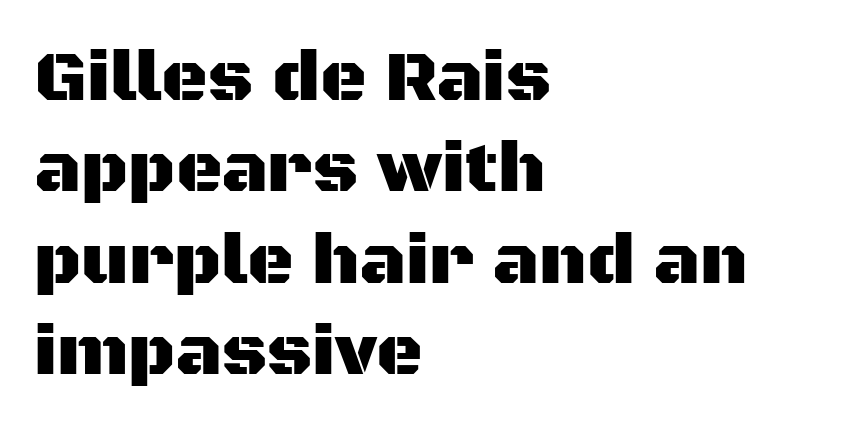
The image shows 72 px sans-serif type, upright; set left-aligned, normal line spacing (1.27x), normal letter spacing, not underlined; medium stroke contrast and a large x-height.
